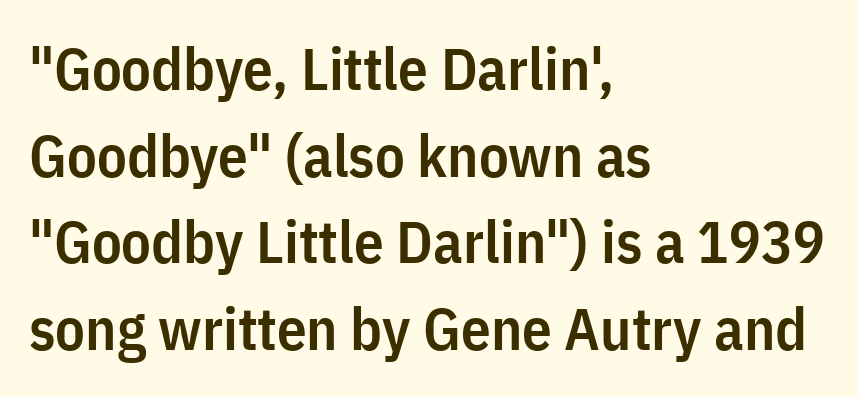
The image shows 59 px semibold, condensed sans-serif type, upright; set left-aligned, normal line spacing (1.47x), normal letter spacing, not underlined; low stroke contrast and a medium x-height.
